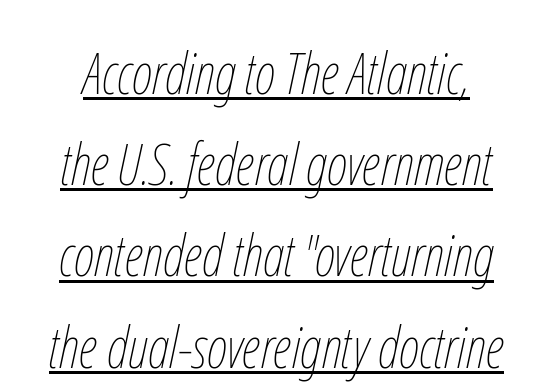
The image shows 57 px thin, condensed type, italic (leaning right); set normal line spacing (1.6x), normal letter spacing, underlined; low stroke contrast and a medium x-height.
